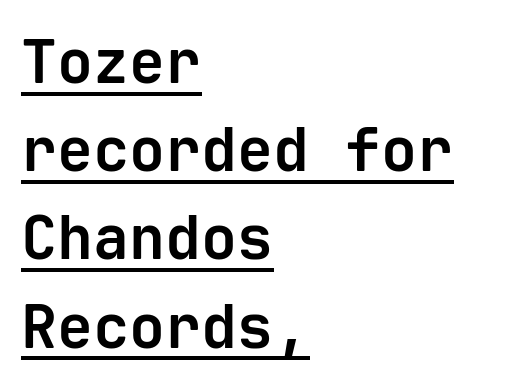
Q: Is the text bold? A: Yes.
Q: Is the text italic (slanted)? A: No, it is upright.
Q: Is the typeface a serif or a sans-serif typeface? A: Sans-serif.
Q: Is the text underlined? A: Yes.
Q: How is the paragraph aligned? A: Left-aligned.
Q: Is the spacing between letters normal or unusually wide? A: Normal.
Q: Is the spacing between lines tight, normal or loose? A: Normal.
Q: Width (condensed, normal, or wide)? A: Normal.
Q: Stroke contrast? A: Low.
Q: x-height? A: Medium.
Q: Monospaced? A: Yes.
